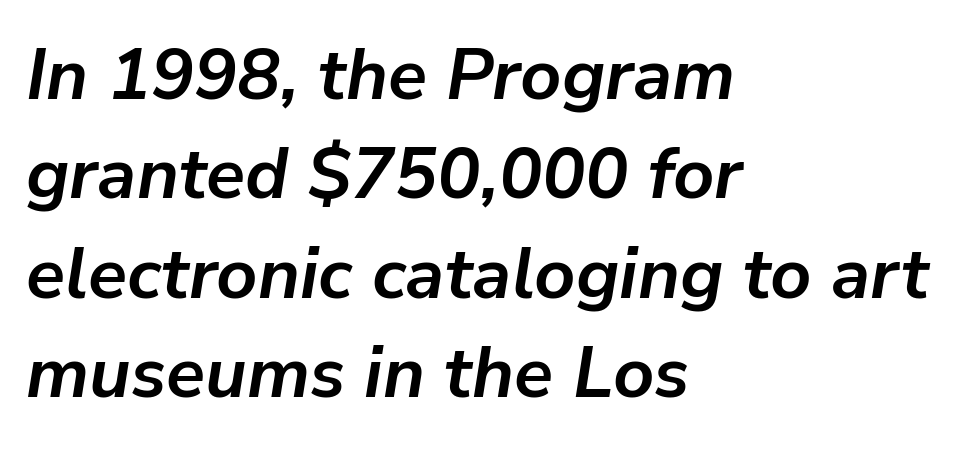
{"italic": "yes", "lean": "right", "slant_degrees": 9, "bold": "yes", "weight": "semibold", "width": "normal", "stroke_contrast": "low", "x_height": "medium", "monospaced": "no", "underline": "no", "align": "left", "line_spacing": "normal", "line_spacing_ratio": 1.38, "letter_spacing": "normal", "letter_spacing_em": 0.0, "glyph_px": 72}
